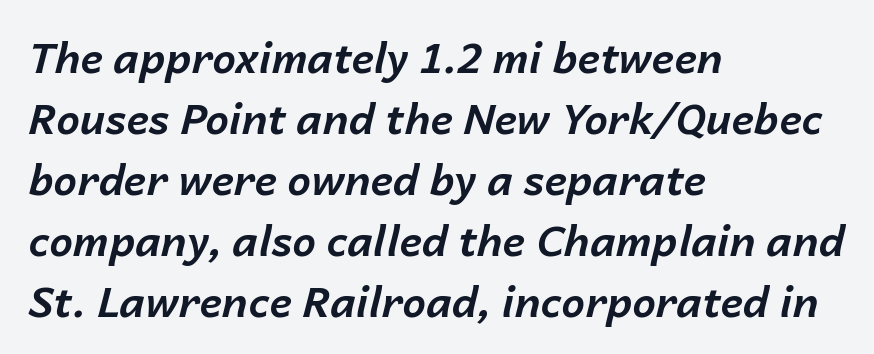
Vertical spacing — default. Heft: maximum for text — a bold. The strip under each line holds only bare page. Compared with ordinary roman type, these characters are visibly tilted. Here the designer chose a conventional face with non-uniform glyph widths. Line starts are locked; line ends wander.
